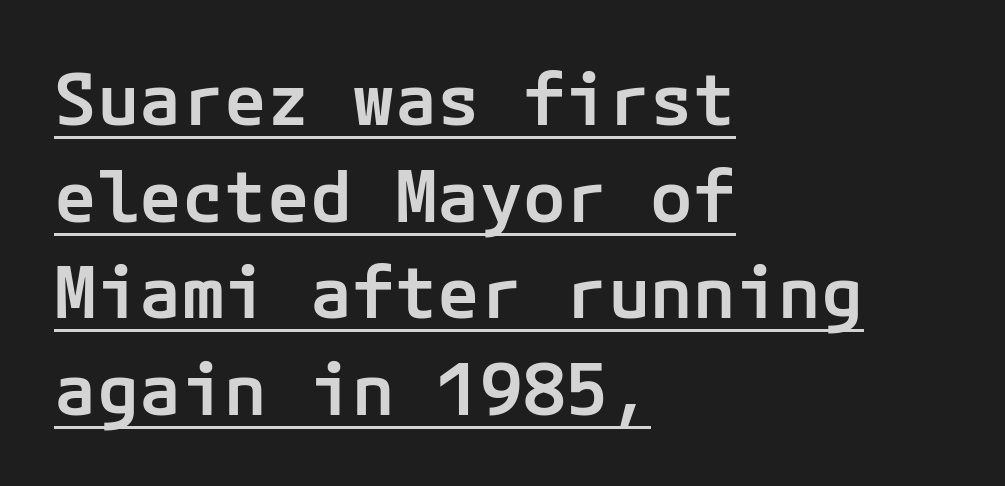
The image shows 71 px semibold sans-serif type, upright; set left-aligned, normal line spacing (1.36x), normal letter spacing, underlined; low stroke contrast and a medium x-height.
